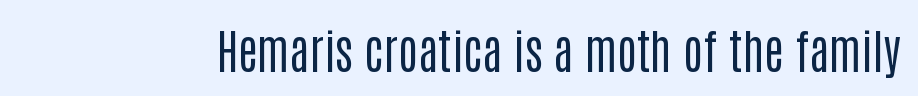
The image shows 47 px regular-weight, condensed sans-serif type, upright; set normal letter spacing, not underlined; low stroke contrast and a large x-height.
